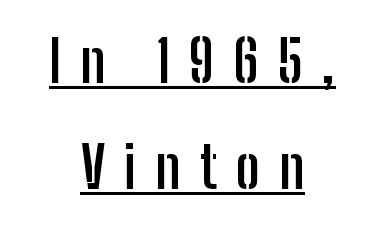
Q: Is the text bold? A: Yes.
Q: Is the text italic (slanted)? A: No, it is upright.
Q: Is the typeface a serif or a sans-serif typeface? A: Sans-serif.
Q: Is the text underlined? A: Yes.
Q: How is the paragraph aligned? A: Centered.
Q: Is the spacing between letters normal or unusually wide? A: Unusually wide.
Q: Width (condensed, normal, or wide)? A: Condensed.
Q: Stroke contrast? A: Low.
Q: x-height? A: Medium.
Q: Monospaced? A: No.
